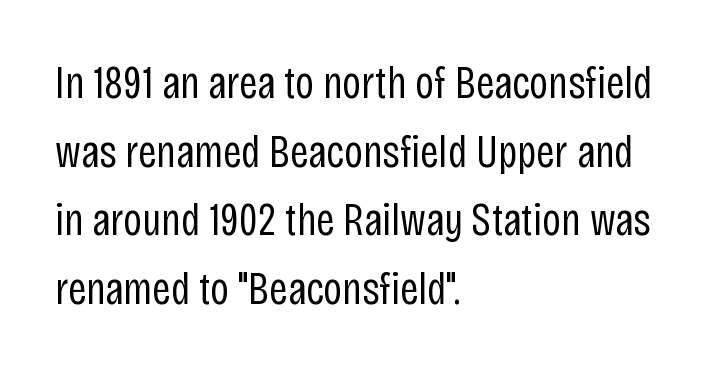
{"serif": "no", "italic": "no", "bold": "no", "weight": "regular", "width": "condensed", "stroke_contrast": "low", "x_height": "large", "monospaced": "no", "underline": "no", "align": "left", "line_spacing": "normal", "line_spacing_ratio": 1.49, "letter_spacing": "normal", "letter_spacing_em": 0.0, "glyph_px": 46}
